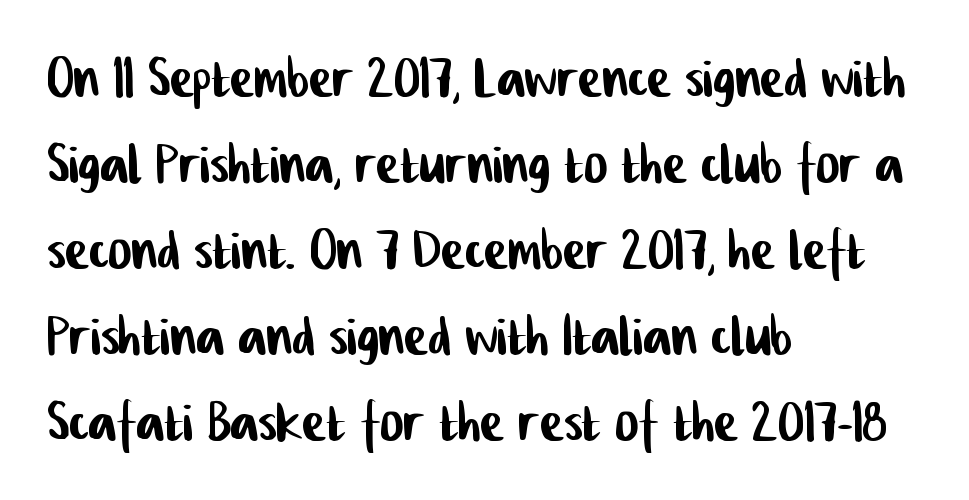
The image shows 71 px condensed sans-serif type; set left-aligned, line spacing 1.21x, normal letter spacing, not underlined; low stroke contrast and a medium x-height.
